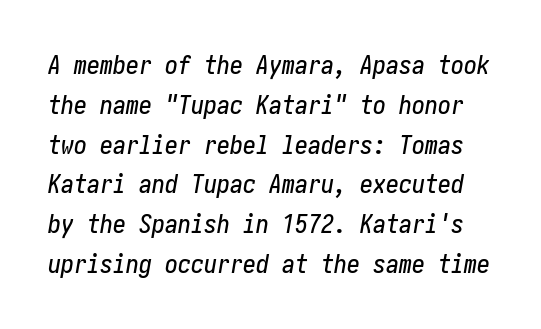
{"italic": "yes", "lean": "right", "slant_degrees": 10, "underline": "no", "line_spacing": "normal", "line_spacing_ratio": 1.53, "letter_spacing": "normal", "letter_spacing_em": 0.0, "glyph_px": 26}
